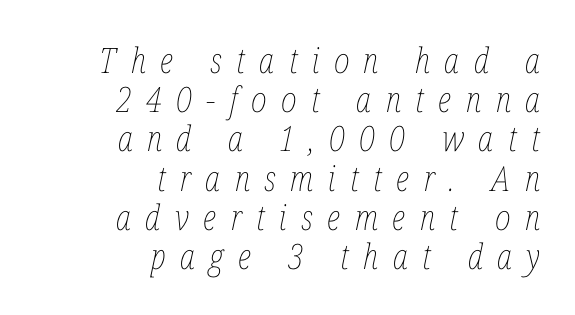
Q: Is the text bold? A: No.
Q: Is the text italic (slanted)? A: Yes, it leans right by about 12 degrees.
Q: Is the text underlined? A: No.
Q: How is the paragraph aligned? A: Right-aligned.
Q: Is the spacing between letters normal or unusually wide? A: Unusually wide.
Q: Is the spacing between lines tight, normal or loose? A: Tight.
Q: Width (condensed, normal, or wide)? A: Condensed.
Q: Stroke contrast? A: Low.
Q: x-height? A: Medium.
Q: Monospaced? A: No.
